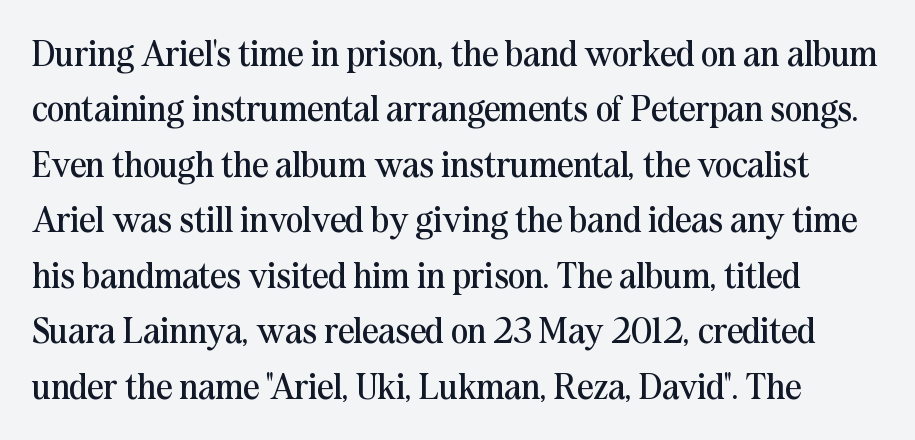
Q: Is the text bold? A: No.
Q: Is the text italic (slanted)? A: No, it is upright.
Q: Is the typeface a serif or a sans-serif typeface? A: Serif.
Q: Is the text underlined? A: No.
Q: Is the spacing between letters normal or unusually wide? A: Normal.
Q: Is the spacing between lines tight, normal or loose? A: Normal.
Q: Width (condensed, normal, or wide)? A: Normal.
Q: Stroke contrast? A: Medium.
Q: x-height? A: Medium.
Q: Monospaced? A: No.
